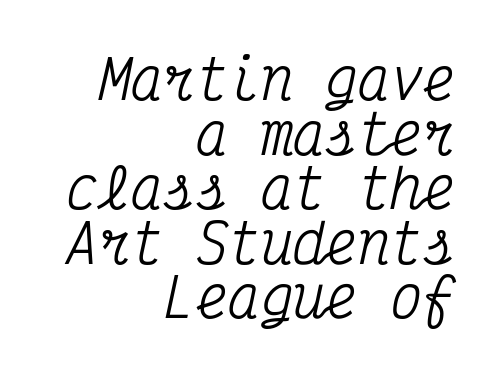
Q: Is the text italic (slanted)? A: Yes, it leans right by about 12 degrees.
Q: Is the typeface a serif or a sans-serif typeface? A: Serif.
Q: Is the text underlined? A: No.
Q: How is the paragraph aligned? A: Right-aligned.
Q: Is the spacing between letters normal or unusually wide? A: Normal.
Q: Is the spacing between lines tight, normal or loose? A: Tight.
Q: Width (condensed, normal, or wide)? A: Condensed.
Q: Stroke contrast? A: Medium.
Q: x-height? A: Medium.
Q: Monospaced? A: Yes.
